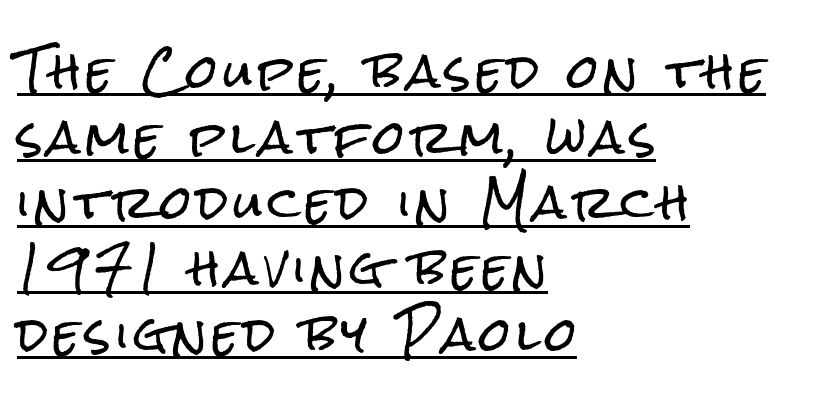
Q: Is the text italic (slanted)? A: No, it is upright.
Q: Is the typeface a serif or a sans-serif typeface? A: Sans-serif.
Q: Is the text underlined? A: Yes.
Q: How is the paragraph aligned? A: Left-aligned.
Q: Is the spacing between lines tight, normal or loose? A: Normal.
Q: Width (condensed, normal, or wide)? A: Condensed.
Q: Stroke contrast? A: Low.
Q: x-height? A: Medium.
Q: Monospaced? A: No.
